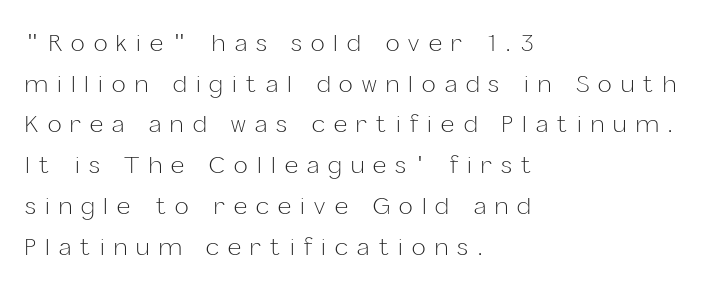
The image shows 23 px text type, upright; set left-aligned, line spacing 1.77x, unusually wide letter spacing (+0.4 em), not underlined.
